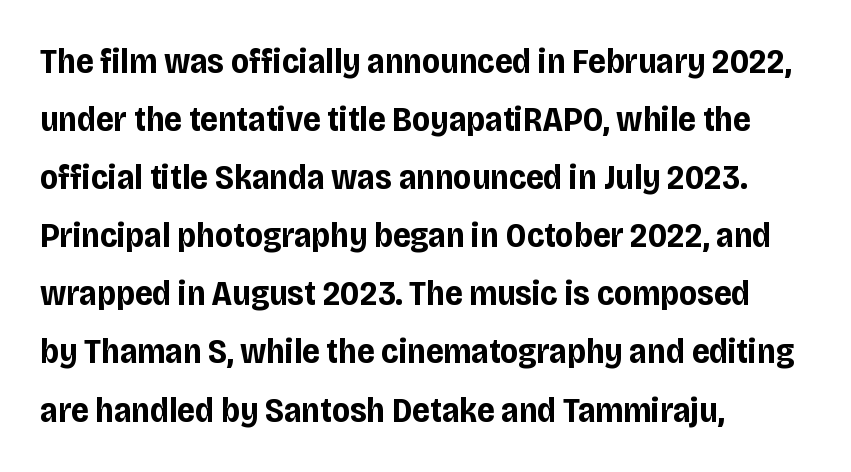
The image shows 35 px bold, condensed sans-serif type, upright; set left-aligned, normal line spacing (1.66x), normal letter spacing, not underlined; low stroke contrast and a large x-height.
